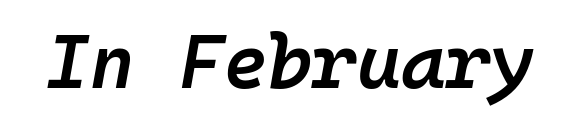
The image shows 76 px semibold type, italic (leaning right), monospaced; set normal letter spacing, not underlined; low stroke contrast and a medium x-height.
